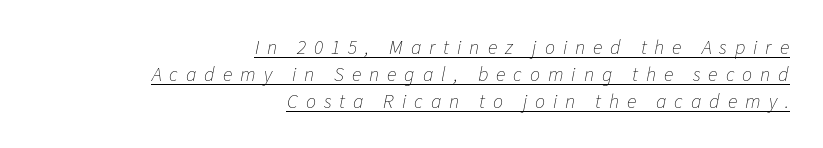
What stands out about the letter spacing? Its width — letters are far apart. Tall strokes in this sample are angled rather than plumb. No extra ink here — the face is not bold. A normal amount of white space separates one row of letters from the next. Descenders here cross a horizontal rule under the line. Reading down the block, your eye finds every line finishing at a fixed right position.
